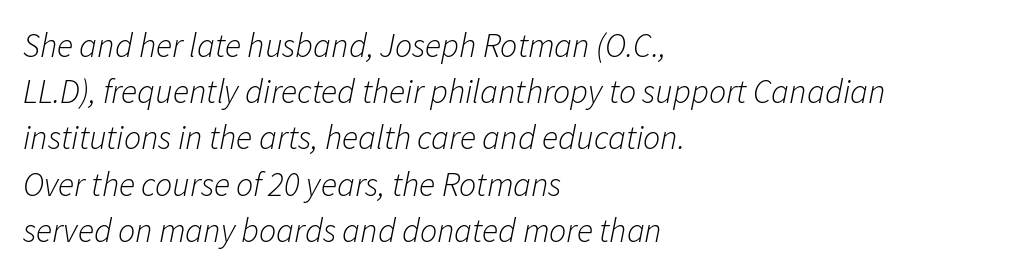
Q: Is the text bold? A: No.
Q: Is the text italic (slanted)? A: Yes, it leans right by about 11 degrees.
Q: Is the text underlined? A: No.
Q: How is the paragraph aligned? A: Left-aligned.
Q: Is the spacing between letters normal or unusually wide? A: Normal.
Q: Is the spacing between lines tight, normal or loose? A: Normal.
Q: Width (condensed, normal, or wide)? A: Normal.
Q: Stroke contrast? A: Low.
Q: x-height? A: Medium.
Q: Monospaced? A: No.
